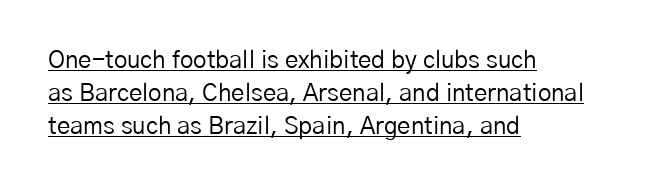
{"italic": "no", "bold": "no", "underline": "yes", "align": "left", "line_spacing": "normal", "line_spacing_ratio": 1.37, "letter_spacing": "normal", "letter_spacing_em": 0.0, "glyph_px": 24}
